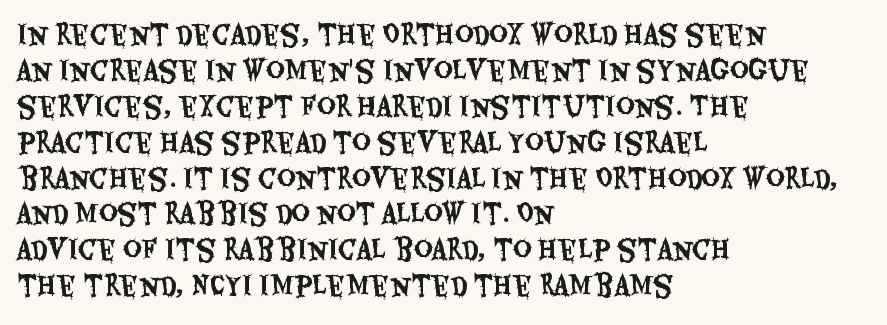
This is roman type, the default non-slanted kind. Standard letterfit; no display-style spreading of the glyphs. Evenly set lines give the paragraph a standard silhouette. The specimen omits any rule beneath the text block's lines. The paragraph shown leans on its left margin.
